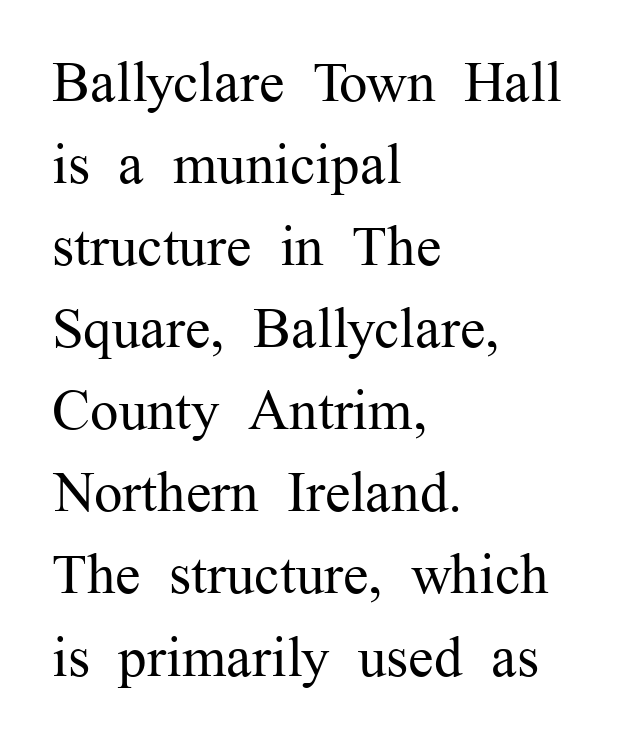
The image shows 57 px regular-weight serif type, upright; set left-aligned, normal line spacing (1.44x), normal letter spacing, not underlined; medium stroke contrast and a medium x-height.
